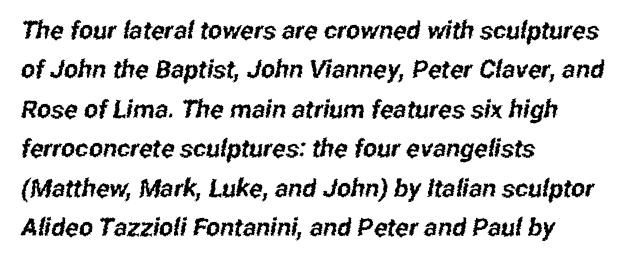
The image shows 25 px text type; set left-aligned, normal line spacing (1.58x), normal letter spacing, not underlined.
